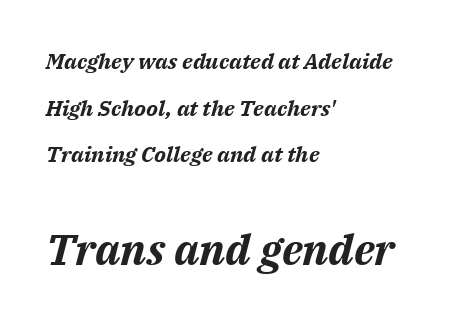
{"italic": "yes", "lean": "right", "slant_degrees": 14, "bold": "yes", "weight": "bold", "width": "normal", "stroke_contrast": "medium", "x_height": "medium", "monospaced": "no", "underline": "no", "align": "left", "line_spacing": "loose", "line_spacing_ratio": 2.12, "letter_spacing": "normal", "letter_spacing_em": 0.0, "larger_block": "second", "size_ratio": 1.95, "glyph_px": 43}
